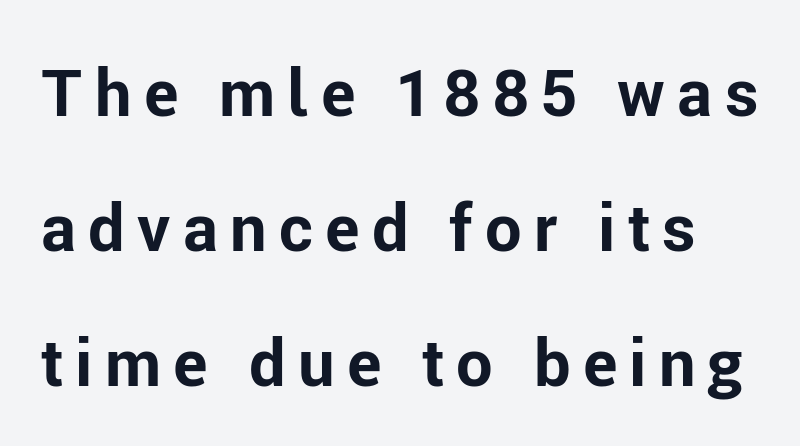
The image shows 65 px bold sans-serif type, upright; set loose line spacing (2.08x), not underlined; low stroke contrast and a medium x-height.
